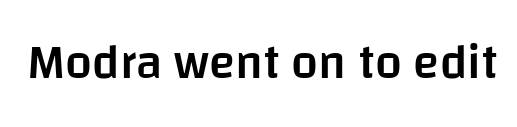
Spacing verdict: proportional, widths tailored to each character. A bit beefed up — I'd call it semibold rather than bold. Upright lettering throughout. Examine the stroke ends and you'll find no serifs. Compared with typical body copy, the letter spacing here is the same.
